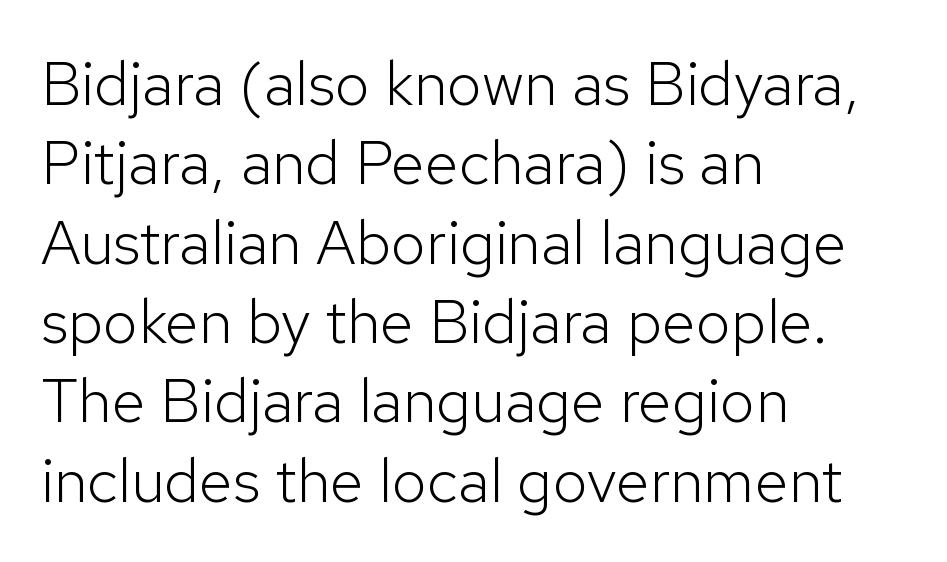
The image shows 62 px light sans-serif type, upright; set left-aligned, normal line spacing (1.28x), normal letter spacing, not underlined; low stroke contrast and a medium x-height.
